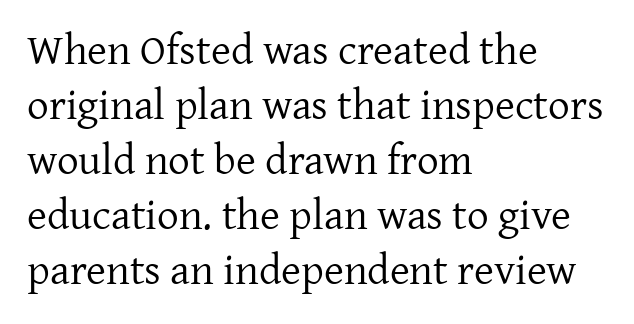
Weight: not bold — regular or lighter. Reading down the block, your eye returns to a fixed left position each line. Unlike a clean sans, this face finishes its strokes with serifs. Style check: upright. Underline: absent. Regular leading.
